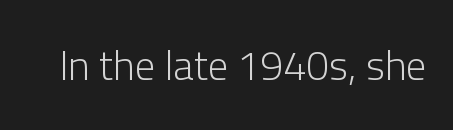
I'd call this a sans setting — the letters go barefoot. The zone under the glyphs is completely vacant. No chunkiness to these letters — they're not bold. The rendering uses natural spacing where letterforms have individual widths. You can tell it's not italic because the verticals are truly vertical. Tracking value appears to be zero — textbook default spacing.
